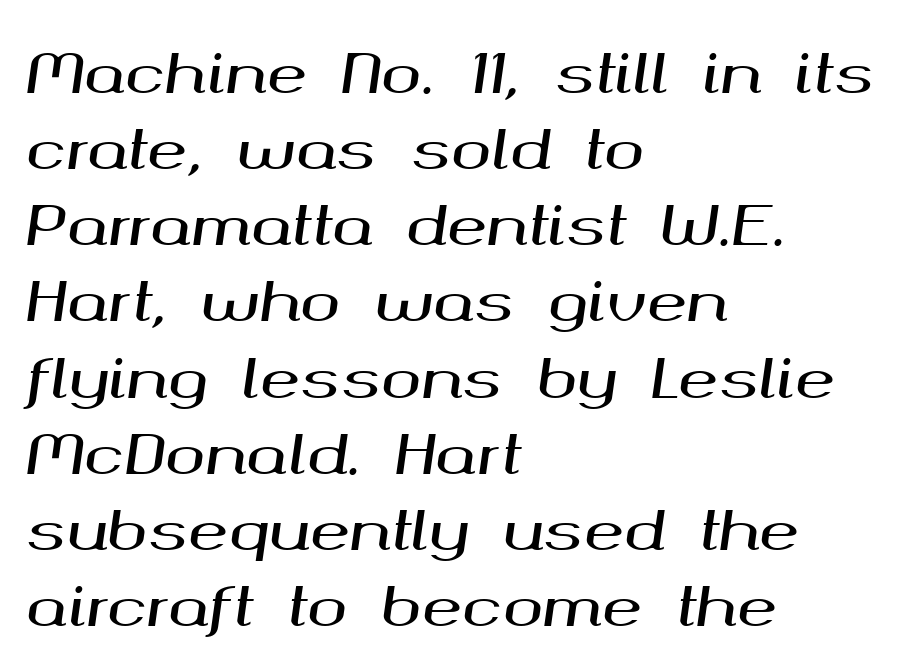
The image shows 54 px wide type, italic (leaning right); set left-aligned, normal line spacing (1.41x), normal letter spacing, not underlined; medium stroke contrast and a medium x-height.
